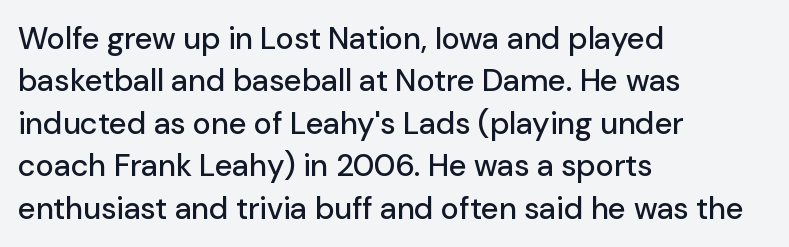
{"serif": "no", "italic": "no", "width": "normal", "stroke_contrast": "low", "x_height": "medium", "monospaced": "no", "underline": "no", "align": "left", "line_spacing": "normal", "line_spacing_ratio": 1.37, "letter_spacing": "normal", "letter_spacing_em": 0.0, "glyph_px": 31}
